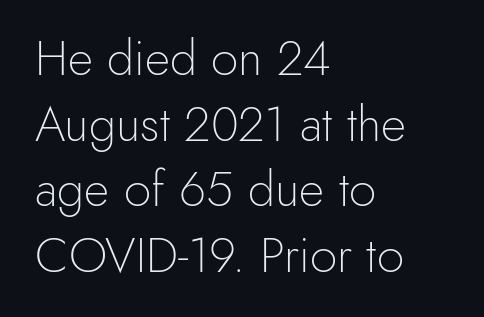
Weight class: somewhere from thin through regular. The space between consecutive lines is moderate. The paragraph has a hard left edge and a soft right edge. Looks like regular typesetting: each glyph gets only the width it needs. Bare-footed words on every line.
